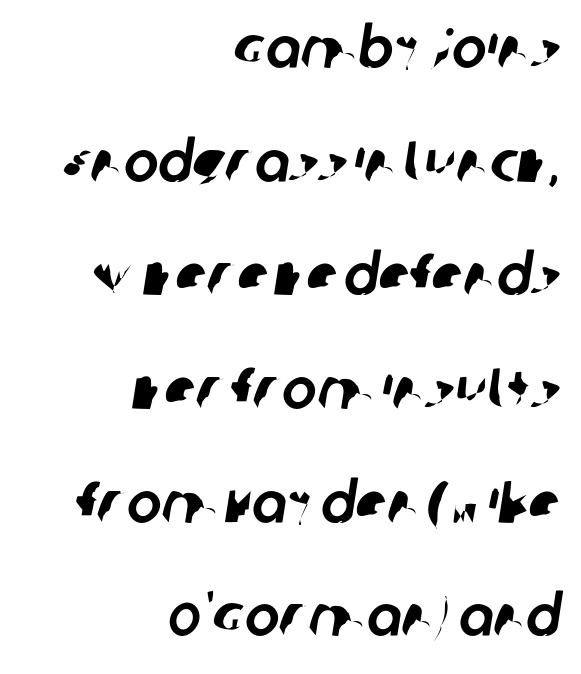
Q: Is the typeface a serif or a sans-serif typeface? A: Sans-serif.
Q: Is the text underlined? A: No.
Q: How is the paragraph aligned? A: Right-aligned.
Q: Is the spacing between letters normal or unusually wide? A: Normal.
Q: Is the spacing between lines tight, normal or loose? A: Loose.
Q: Width (condensed, normal, or wide)? A: Normal.
Q: Stroke contrast? A: Low.
Q: x-height? A: Large.
Q: Monospaced? A: No.
